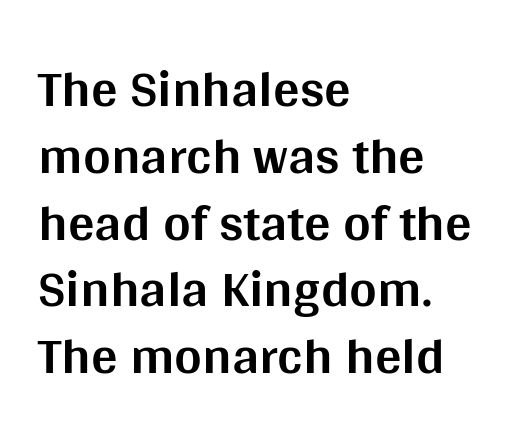
Q: Is the text bold? A: Yes.
Q: Is the text italic (slanted)? A: No, it is upright.
Q: Is the typeface a serif or a sans-serif typeface? A: Sans-serif.
Q: Is the text underlined? A: No.
Q: How is the paragraph aligned? A: Left-aligned.
Q: Is the spacing between letters normal or unusually wide? A: Normal.
Q: Is the spacing between lines tight, normal or loose? A: Normal.
Q: Width (condensed, normal, or wide)? A: Normal.
Q: Stroke contrast? A: Medium.
Q: x-height? A: Large.
Q: Monospaced? A: No.
